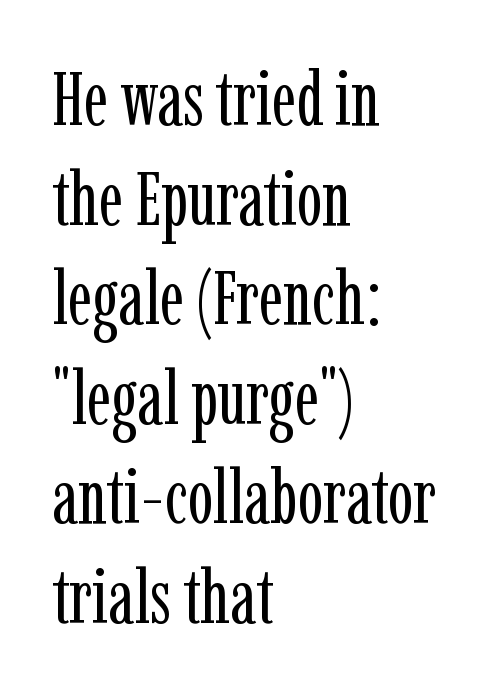
The image shows 76 px regular-weight, condensed serif type, upright; set left-aligned, normal line spacing (1.31x), normal letter spacing, not underlined; low stroke contrast and a medium x-height.
